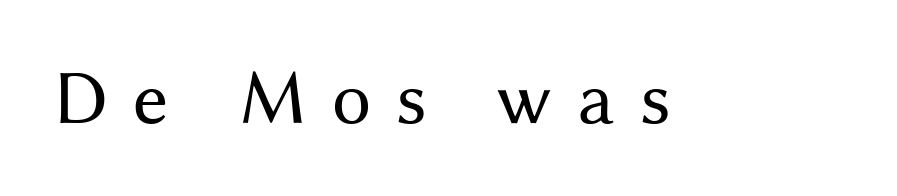
The image shows 78 px regular-weight sans-serif type, upright; set unusually wide letter spacing (+0.32 em), not underlined; medium stroke contrast and a medium x-height.
